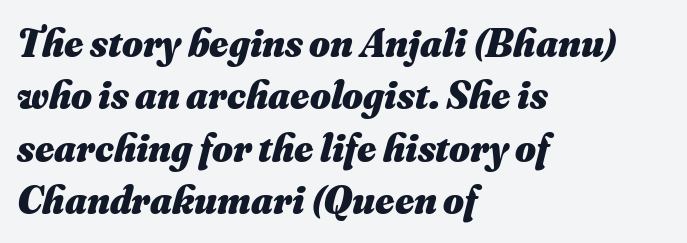
Q: Is the text bold? A: Yes.
Q: Is the text italic (slanted)? A: Yes, it leans right by about 16 degrees.
Q: Is the text underlined? A: No.
Q: How is the paragraph aligned? A: Left-aligned.
Q: Is the spacing between letters normal or unusually wide? A: Normal.
Q: Is the spacing between lines tight, normal or loose? A: Normal.
Q: Width (condensed, normal, or wide)? A: Normal.
Q: Stroke contrast? A: Medium.
Q: x-height? A: Small.
Q: Monospaced? A: No.
